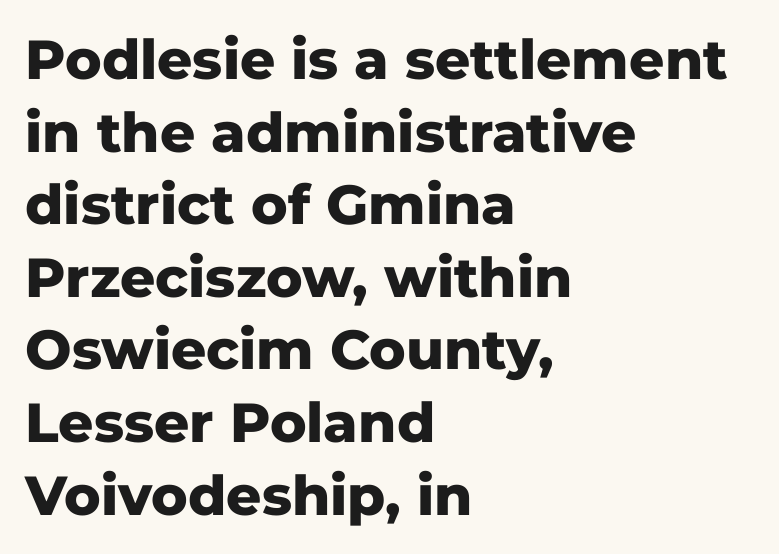
Q: Is the text bold? A: Yes.
Q: Is the text italic (slanted)? A: No, it is upright.
Q: Is the typeface a serif or a sans-serif typeface? A: Sans-serif.
Q: Is the text underlined? A: No.
Q: How is the paragraph aligned? A: Left-aligned.
Q: Is the spacing between letters normal or unusually wide? A: Normal.
Q: Is the spacing between lines tight, normal or loose? A: Normal.
Q: Width (condensed, normal, or wide)? A: Normal.
Q: Stroke contrast? A: Low.
Q: x-height? A: Medium.
Q: Monospaced? A: No.
